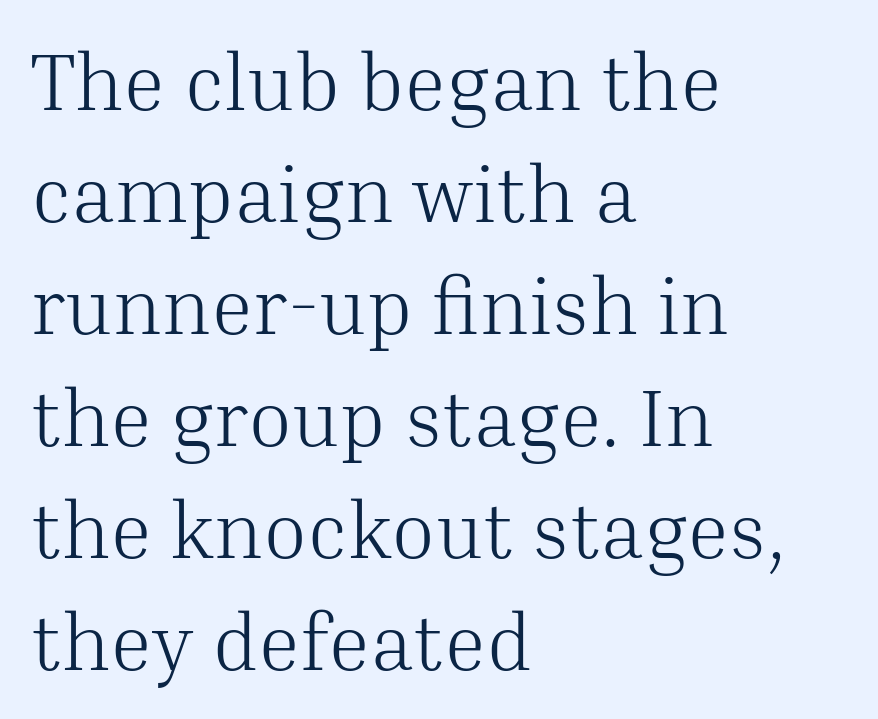
The image shows 80 px light serif type, upright; set left-aligned, normal line spacing (1.4x), normal letter spacing, not underlined; medium stroke contrast and a medium x-height.
